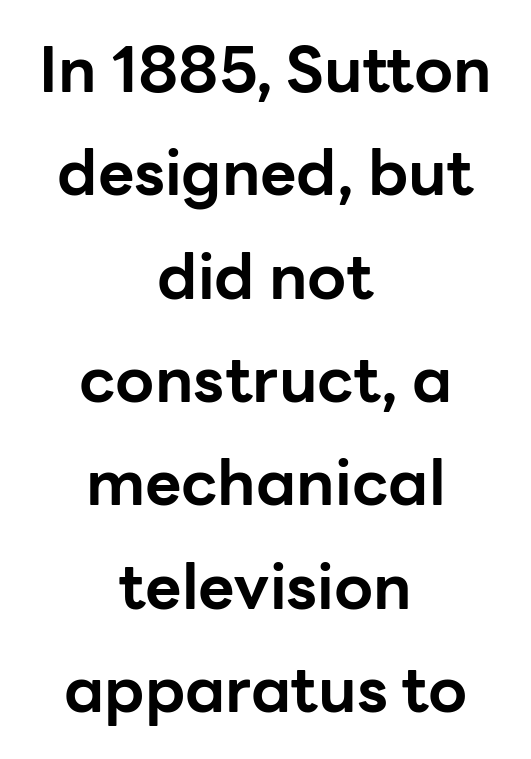
The paragraph has two soft edges and a firm central axis. Is there any slant? The stems are plumb. Looks like regular typesetting: each glyph gets only the width it needs. The glyphs in this specimen are sans serif. Reading down the column, the eye jumps a familiar distance to each next line. Plain, unruled lines of type.
